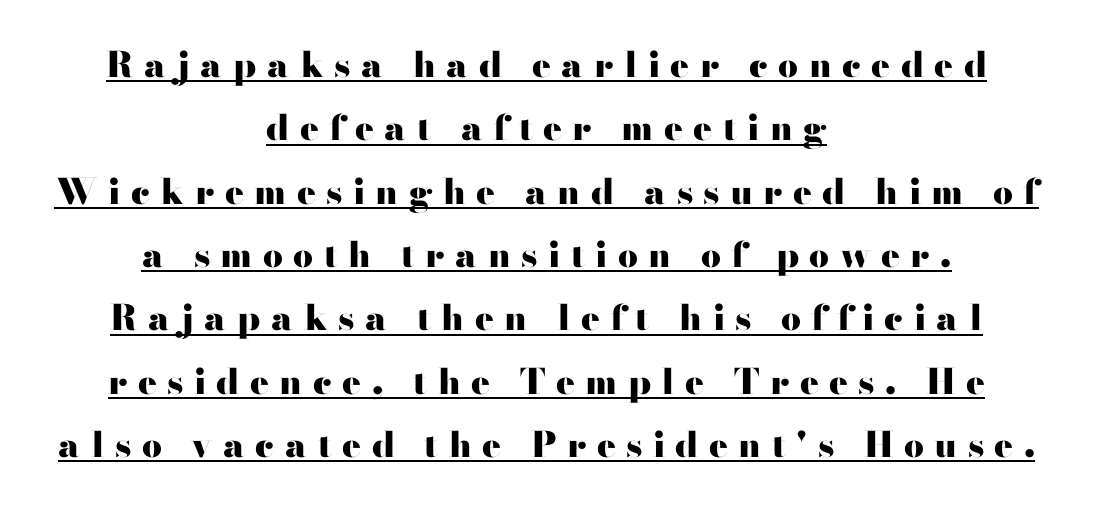
Summary of weight: heavy, a full bold. Short note: letters widely spaced. Upright lettering throughout. The typeface chosen for these lines omits serifs. The text block is weighted toward neither margin, spreading evenly from the middle. The words here are underlined.
